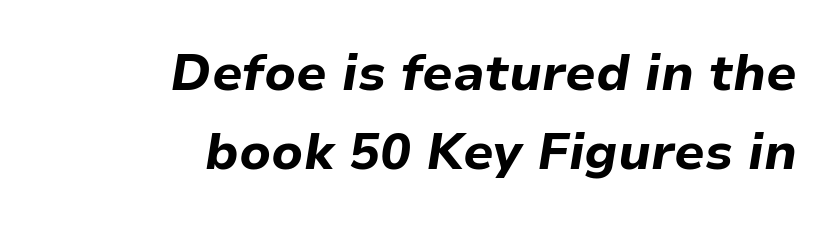
Q: Is the text bold? A: Yes.
Q: Is the text italic (slanted)? A: Yes, it leans right by about 9 degrees.
Q: Is the text underlined? A: No.
Q: How is the paragraph aligned? A: Right-aligned.
Q: Is the spacing between letters normal or unusually wide? A: Normal.
Q: Is the spacing between lines tight, normal or loose? A: Normal.
Q: Width (condensed, normal, or wide)? A: Normal.
Q: Stroke contrast? A: Low.
Q: x-height? A: Medium.
Q: Monospaced? A: No.
